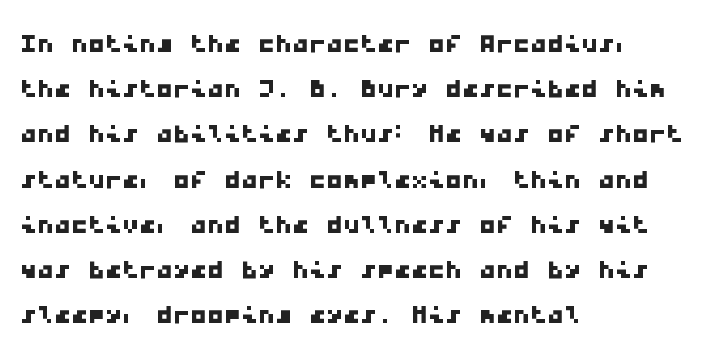
Q: Is the typeface a serif or a sans-serif typeface? A: Sans-serif.
Q: Is the text underlined? A: No.
Q: How is the paragraph aligned? A: Left-aligned.
Q: Is the spacing between letters normal or unusually wide? A: Normal.
Q: Is the spacing between lines tight, normal or loose? A: Normal.
Q: Width (condensed, normal, or wide)? A: Wide.
Q: Stroke contrast? A: Low.
Q: x-height? A: Medium.
Q: Monospaced? A: Yes.
